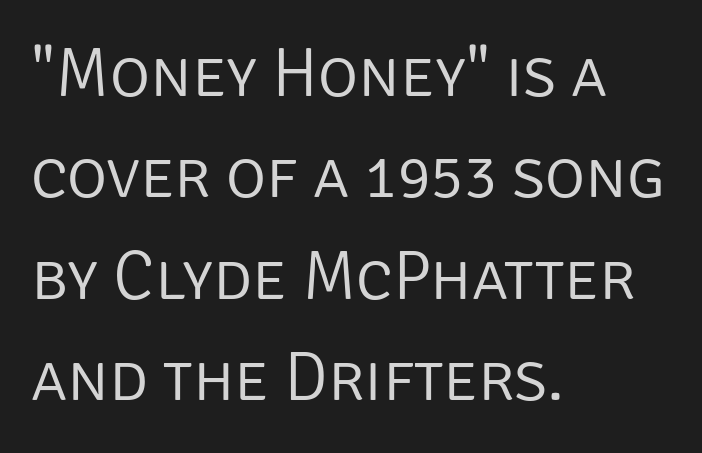
{"serif": "no", "italic": "no", "bold": "no", "weight": "light", "width": "normal", "stroke_contrast": "low", "x_height": "large", "monospaced": "no", "underline": "no", "align": "left", "line_spacing": "normal", "line_spacing_ratio": 1.47, "letter_spacing": "normal", "letter_spacing_em": 0.0, "glyph_px": 69}
